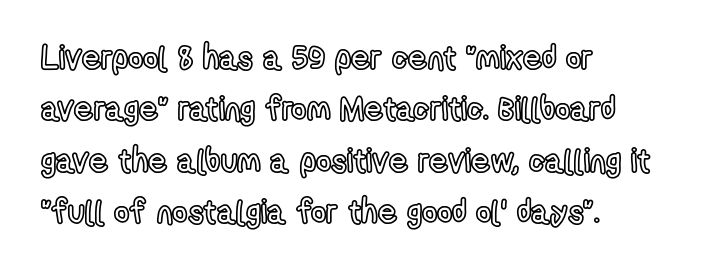
Leading matches the norm, producing a regular column. Italic: no, the glyphs are upright roman. Is the letter spacing exaggerated? No — it looks like the ordinary default. Spacing verdict: proportional, widths tailored to each character. Only glyphs here, with clear space below each row. Teacher's note: observe the even left margin — that is flush-left alignment.
